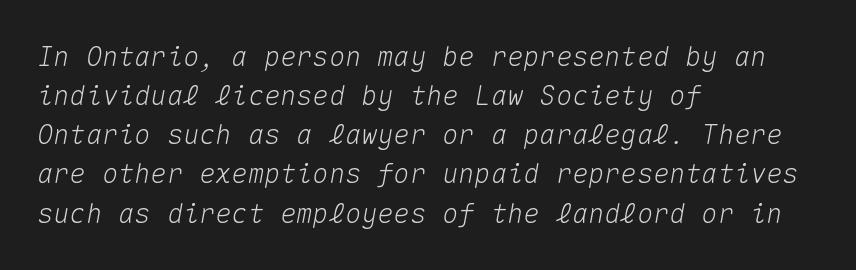
The image shows 27 px text type, italic (leaning right); set left-aligned, normal line spacing (1.45x), normal letter spacing, not underlined.
